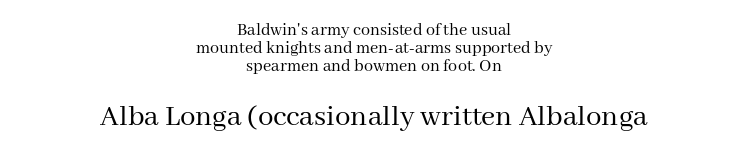
Q: Is the text bold? A: No.
Q: Is the text italic (slanted)? A: No, it is upright.
Q: Is the typeface a serif or a sans-serif typeface? A: Serif.
Q: Is the text underlined? A: No.
Q: How is the paragraph aligned? A: Centered.
Q: Is the spacing between letters normal or unusually wide? A: Normal.
Q: Is the spacing between lines tight, normal or loose? A: Tight.
Q: Which block of text is set in a larger size, the first (top) or the second (bottom)? A: The second (bottom) one.
Q: Width (condensed, normal, or wide)? A: Normal.
Q: Stroke contrast? A: Medium.
Q: x-height? A: Medium.
Q: Monospaced? A: No.
